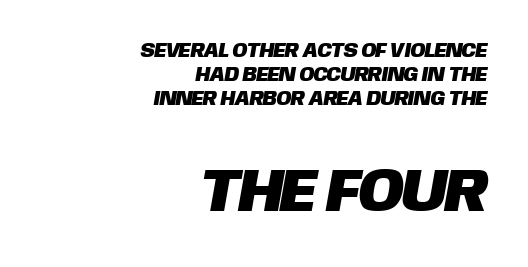
Q: Is the typeface a serif or a sans-serif typeface? A: Sans-serif.
Q: Is the text underlined? A: No.
Q: How is the paragraph aligned? A: Right-aligned.
Q: Is the spacing between letters normal or unusually wide? A: Normal.
Q: Which block of text is set in a larger size, the first (top) or the second (bottom)? A: The second (bottom) one.
Q: Width (condensed, normal, or wide)? A: Normal.
Q: Stroke contrast? A: Low.
Q: x-height? A: Large.
Q: Monospaced? A: No.
